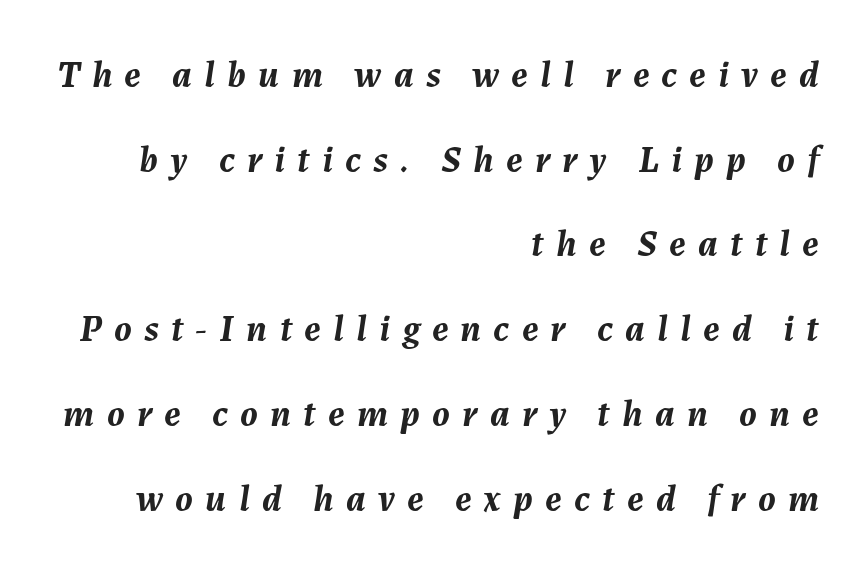
The image shows 38 px semibold type, italic (leaning right); set right-aligned, loose line spacing (2.23x), unusually wide letter spacing (+0.32 em), not underlined; medium stroke contrast and a medium x-height.
